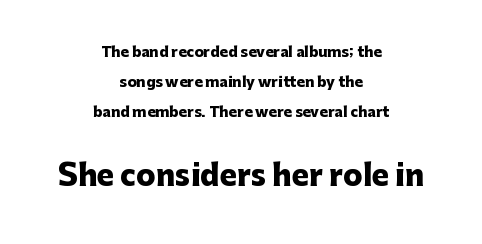
{"serif": "no", "italic": "no", "bold": "yes", "weight": "heavy", "width": "normal", "stroke_contrast": "low", "x_height": "medium", "monospaced": "no", "underline": "no", "align": "center", "line_spacing": "loose", "line_spacing_ratio": 2.13, "letter_spacing": "normal", "letter_spacing_em": 0.0, "larger_block": "second", "size_ratio": 2.07, "glyph_px": 29}
